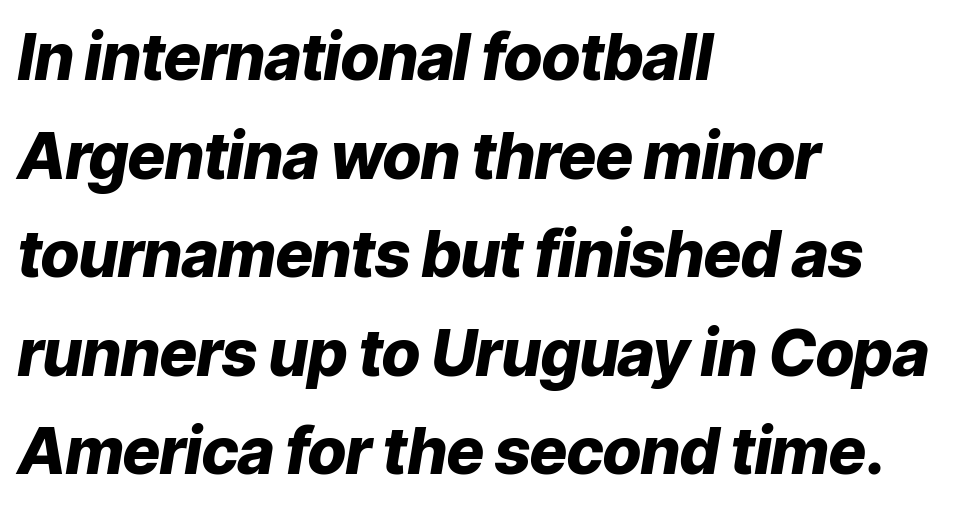
Q: Is the text bold? A: Yes.
Q: Is the text italic (slanted)? A: Yes, it leans right by about 9 degrees.
Q: Is the text underlined? A: No.
Q: How is the paragraph aligned? A: Left-aligned.
Q: Is the spacing between letters normal or unusually wide? A: Normal.
Q: Is the spacing between lines tight, normal or loose? A: Normal.
Q: Width (condensed, normal, or wide)? A: Normal.
Q: Stroke contrast? A: Low.
Q: x-height? A: Medium.
Q: Monospaced? A: No.
